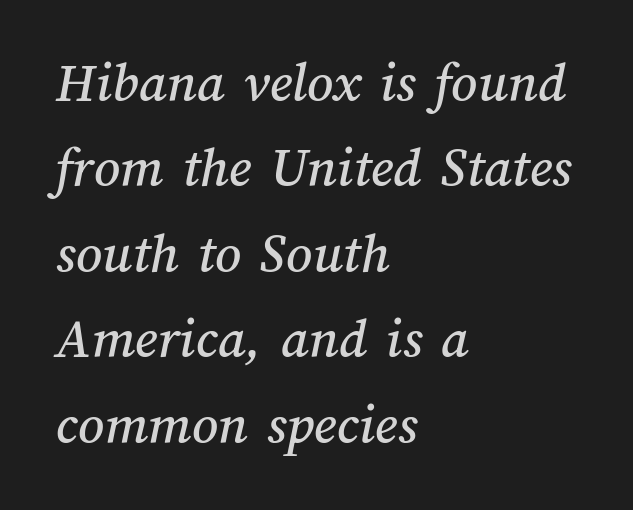
The image shows 57 px text type; set left-aligned, normal line spacing (1.5x), normal letter spacing, not underlined; medium stroke contrast and a medium x-height.
